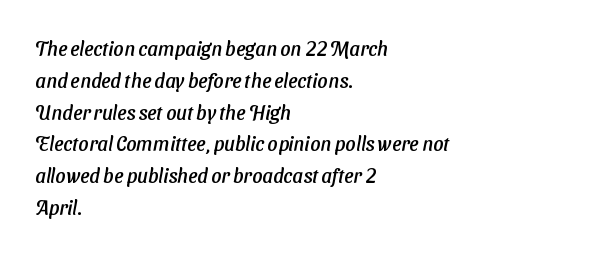
The image shows 20 px text type; set left-aligned, normal line spacing (1.59x), normal letter spacing, not underlined.
